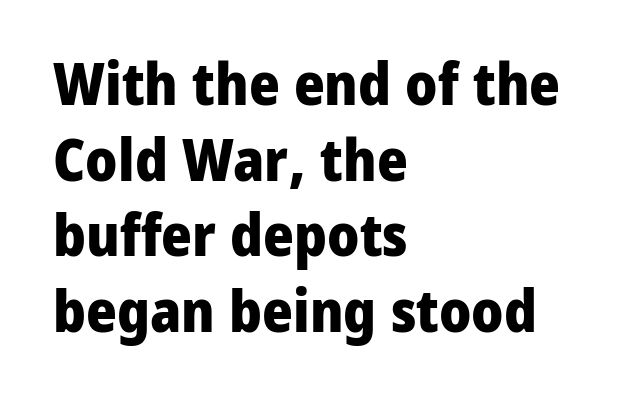
The image shows 59 px heavy sans-serif type, upright; set left-aligned, normal line spacing (1.28x), normal letter spacing, not underlined; low stroke contrast and a medium x-height.
